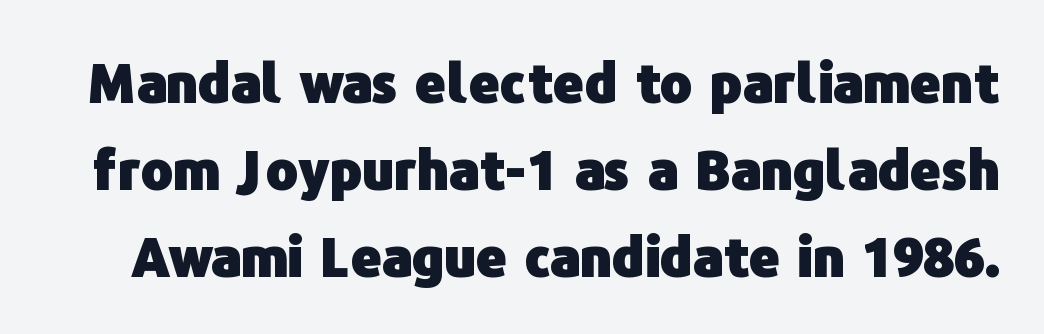
Q: Is the text bold? A: Yes.
Q: Is the text italic (slanted)? A: No, it is upright.
Q: Is the typeface a serif or a sans-serif typeface? A: Sans-serif.
Q: Is the text underlined? A: No.
Q: Is the spacing between letters normal or unusually wide? A: Normal.
Q: Is the spacing between lines tight, normal or loose? A: Normal.
Q: Width (condensed, normal, or wide)? A: Normal.
Q: Stroke contrast? A: Low.
Q: x-height? A: Medium.
Q: Monospaced? A: No.
